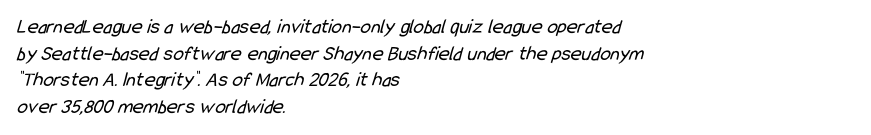
{"bold": "no", "underline": "no", "align": "left", "line_spacing": "normal", "line_spacing_ratio": 1.27, "letter_spacing": "normal", "letter_spacing_em": 0.0, "glyph_px": 21}
